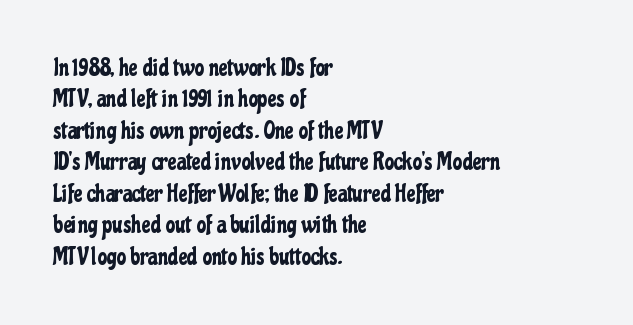
The image shows 24 px text type, upright; set left-aligned, normal line spacing (1.31x), normal letter spacing, not underlined.
